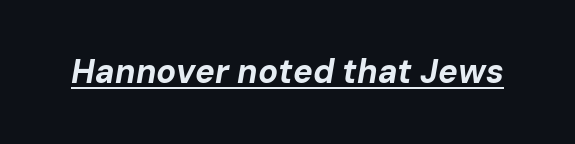
Q: Is the text bold? A: Yes.
Q: Is the text italic (slanted)? A: Yes, it leans right by about 10 degrees.
Q: Is the text underlined? A: Yes.
Q: Is the spacing between letters normal or unusually wide? A: Normal.
Q: Width (condensed, normal, or wide)? A: Normal.
Q: Stroke contrast? A: Low.
Q: x-height? A: Medium.
Q: Monospaced? A: No.
